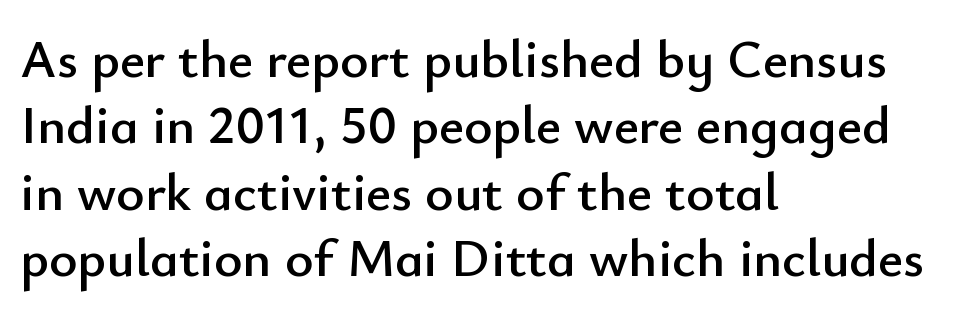
The image shows 54 px sans-serif type, upright; set left-aligned, line spacing 1.23x, normal letter spacing, not underlined; low stroke contrast and a small x-height.
